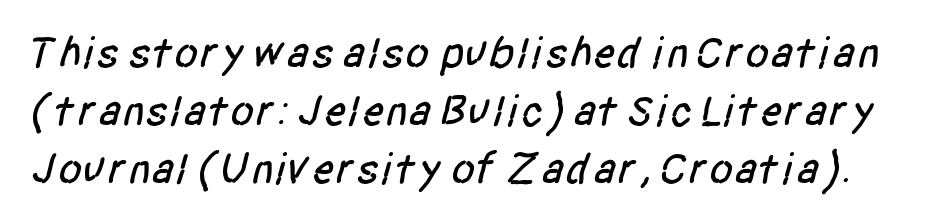
Q: Is the typeface a serif or a sans-serif typeface? A: Sans-serif.
Q: Is the text underlined? A: No.
Q: Is the spacing between letters normal or unusually wide? A: Normal.
Q: Is the spacing between lines tight, normal or loose? A: Normal.
Q: Width (condensed, normal, or wide)? A: Condensed.
Q: Stroke contrast? A: Low.
Q: x-height? A: Large.
Q: Monospaced? A: No.
